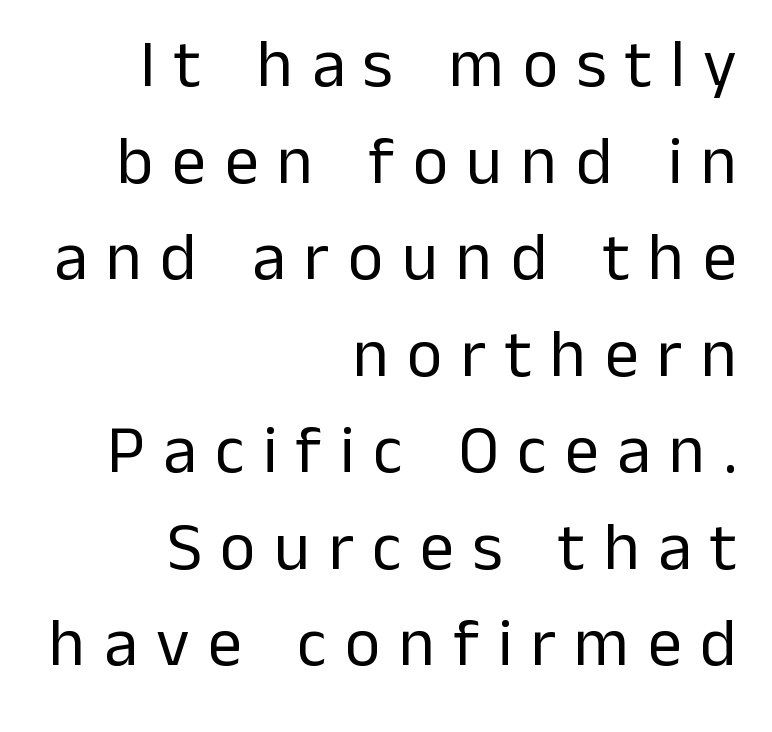
{"serif": "no", "italic": "no", "bold": "no", "weight": "regular", "width": "normal", "stroke_contrast": "low", "x_height": "medium", "monospaced": "no", "underline": "no", "align": "right", "line_spacing": "normal", "line_spacing_ratio": 1.42, "letter_spacing": "wide", "letter_spacing_em": 0.27, "glyph_px": 68}
